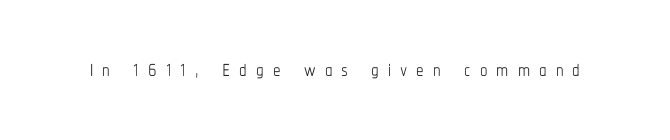
The image shows 30 px thin, condensed type, upright; set unusually wide letter spacing (+0.3 em), not underlined; low stroke contrast and a medium x-height.
